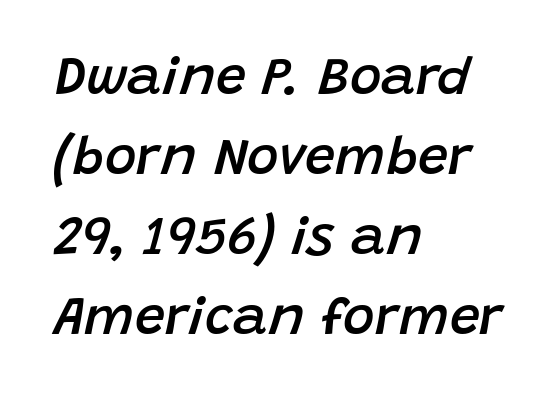
{"italic": "yes", "lean": "right", "slant_degrees": 15, "bold": "semi", "weight": "semibold", "width": "normal", "stroke_contrast": "low", "x_height": "large", "monospaced": "no", "underline": "no", "align": "left", "line_spacing": "normal", "line_spacing_ratio": 1.48, "letter_spacing": "normal", "letter_spacing_em": 0.0, "glyph_px": 54}
